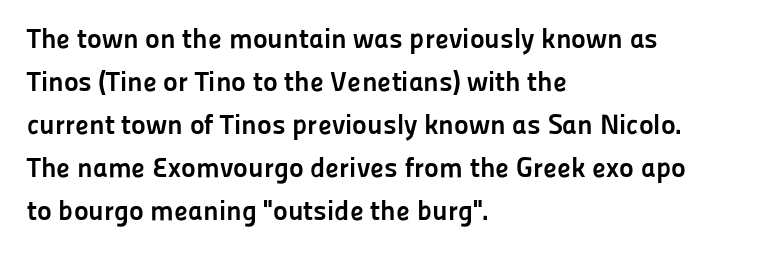
Q: Is the text bold? A: Yes.
Q: Is the text italic (slanted)? A: No, it is upright.
Q: Is the typeface a serif or a sans-serif typeface? A: Sans-serif.
Q: Is the text underlined? A: No.
Q: How is the paragraph aligned? A: Left-aligned.
Q: Is the spacing between letters normal or unusually wide? A: Normal.
Q: Is the spacing between lines tight, normal or loose? A: Normal.
Q: Width (condensed, normal, or wide)? A: Normal.
Q: Stroke contrast? A: Low.
Q: x-height? A: Medium.
Q: Monospaced? A: No.
